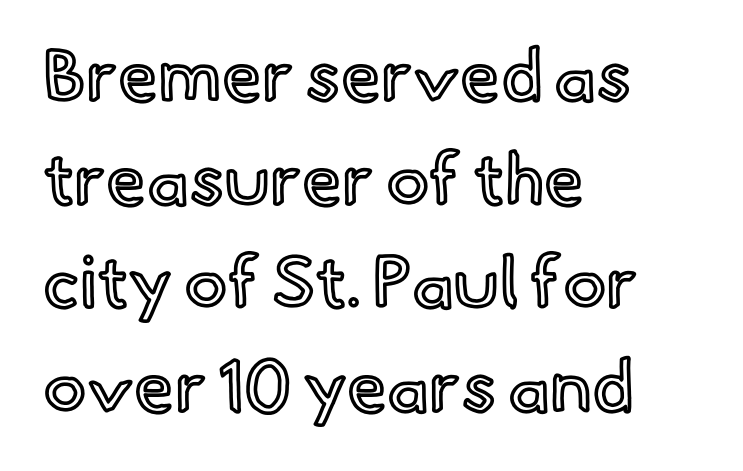
Spacing verdict: proportional, widths tailored to each character. This rendering features lettering with no underline. This is the regular roman posture of the typeface. Notice how descenders clear the ascenders below comfortably — that's standard leading. The passage shown has conventional tracking throughout. The ragged edge is on the right, which tells us the setting is flush left.
